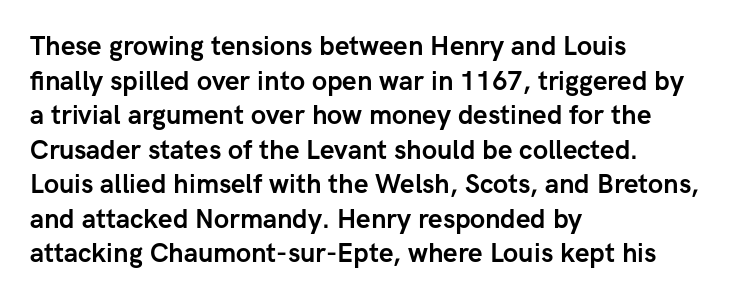
The image shows 26 px bold type, upright; set left-aligned, normal line spacing (1.33x), normal letter spacing, not underlined.
